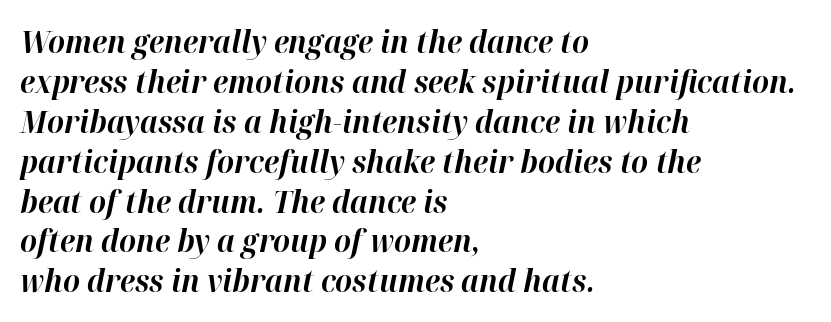
{"italic": "yes", "lean": "right", "slant_degrees": 12, "bold": "yes", "weight": "bold", "width": "normal", "stroke_contrast": "high", "x_height": "medium", "monospaced": "no", "underline": "no", "align": "left", "line_spacing": "normal", "line_spacing_ratio": 1.33, "letter_spacing": "normal", "letter_spacing_em": 0.0, "glyph_px": 30}
